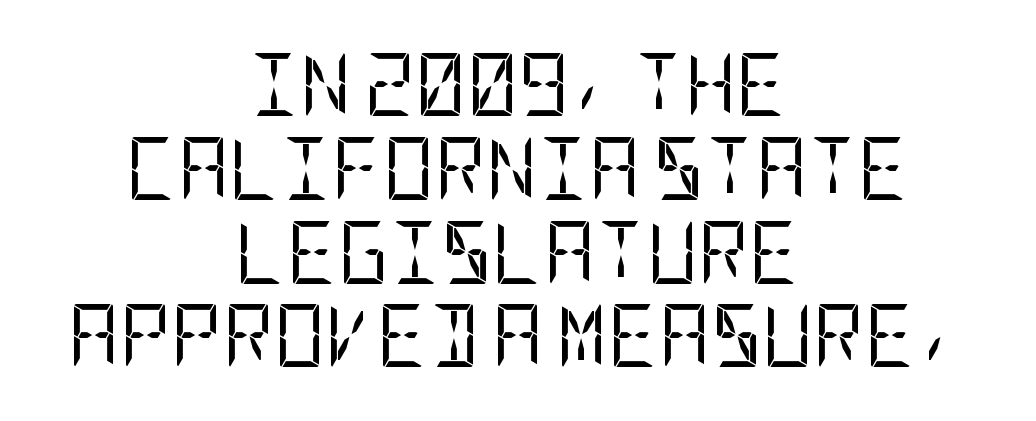
The font family rendered here belongs to the sans-serif group. Glance below the letters and you will spot only blank space. If you drew a line through each stem, it would be perfectly vertical. The paragraph shown floats in the horizontal middle. Heaviness? Minimal to ordinary, like unemphasized prose.
